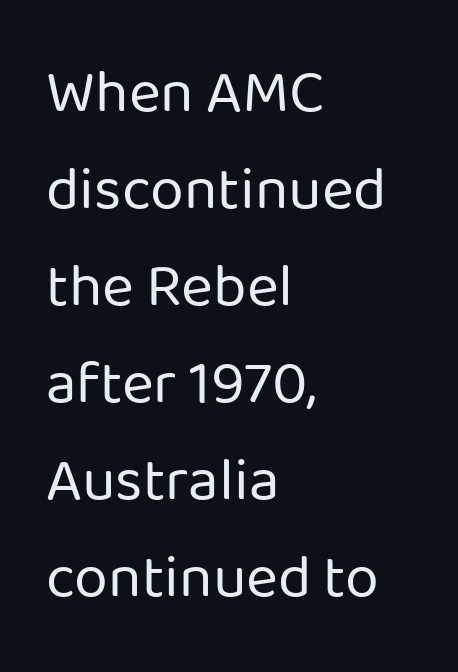
The image shows 61 px regular-weight sans-serif type, upright; set left-aligned, normal line spacing (1.59x), normal letter spacing, not underlined; low stroke contrast and a medium x-height.
